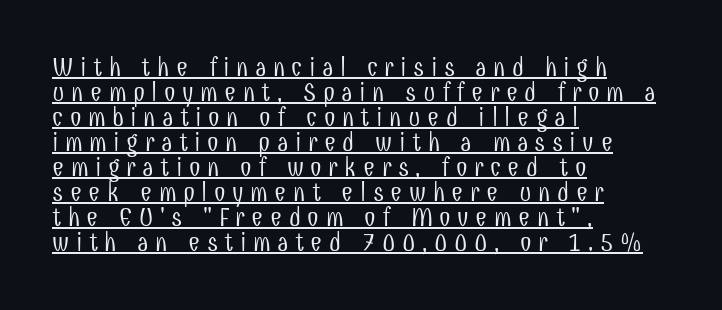
The lettering stays uniformly vertical, giving the passage a roman look. The typesetting does not lean heavy: it is not bold. Summary of vertical rhythm: compact, with narrow interline spacing. What stands out about the letter spacing? Its width — letters are far apart. What decoration does the sample have? An underline.
